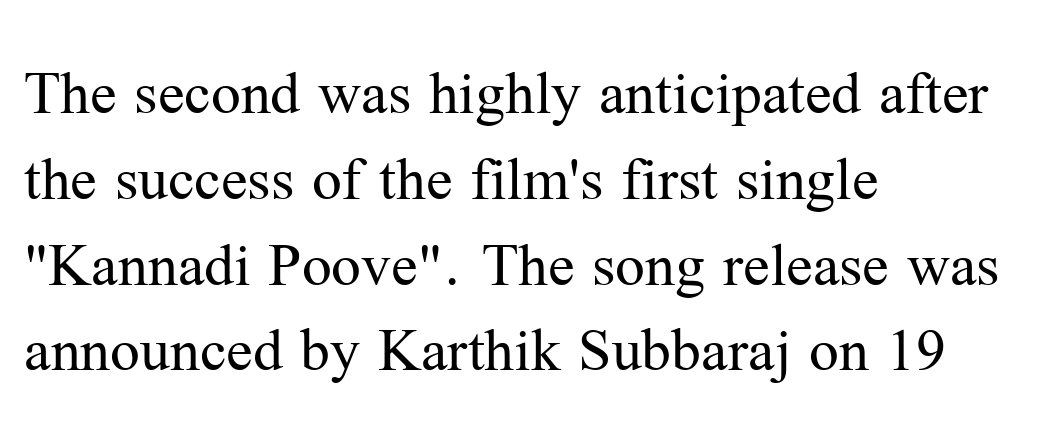
The image shows 66 px regular-weight serif type, upright; set left-aligned, normal line spacing (1.3x), normal letter spacing, not underlined; medium stroke contrast and a medium x-height.
